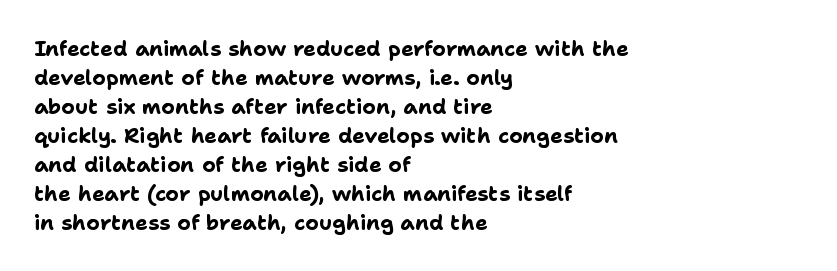
The lines are quadded left. These lines keep a tight, regular rhythm from letter to letter. The gap between lines stays unmarked. It's the straight-up-and-down kind of type. The rendering uses a moderate line-height, typical for paragraphs. Pretty heavy lettering here — definitely bold.
